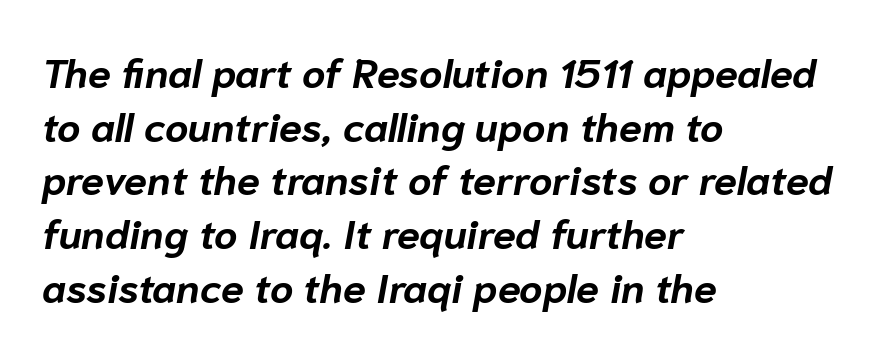
The image shows 41 px bold type, italic (leaning right); set left-aligned, normal line spacing (1.31x), normal letter spacing, not underlined; low stroke contrast and a medium x-height.
